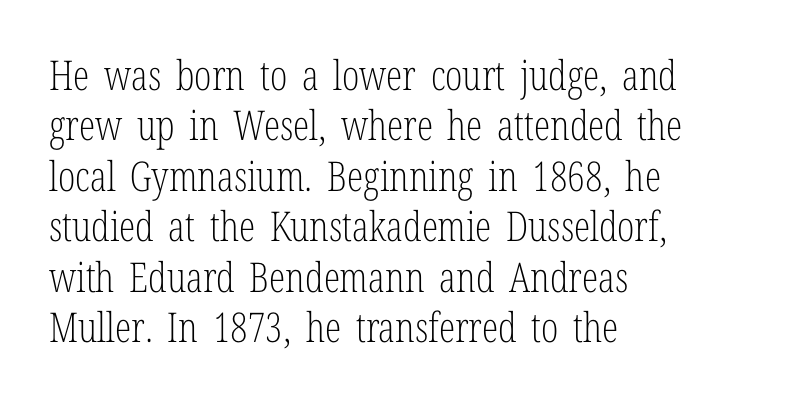
The image shows 41 px light, condensed serif type, upright; set left-aligned, line spacing 1.23x, normal letter spacing, not underlined; low stroke contrast and a medium x-height.
